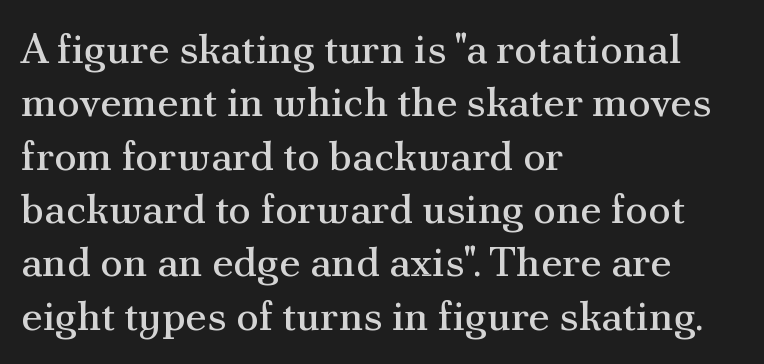
{"serif": "yes", "italic": "no", "bold": "no", "weight": "regular", "width": "normal", "stroke_contrast": "medium", "x_height": "small", "monospaced": "no", "underline": "no", "align": "left", "line_spacing": "normal", "line_spacing_ratio": 1.27, "letter_spacing": "normal", "letter_spacing_em": 0.0, "glyph_px": 42}
